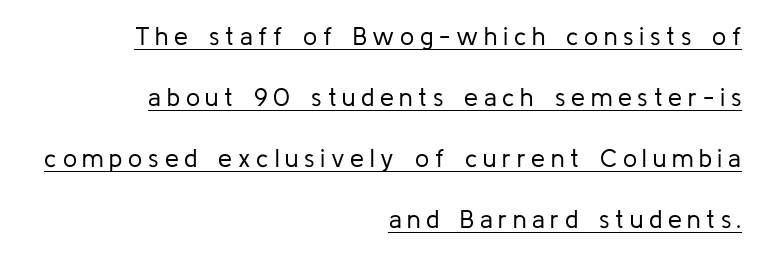
You could only call the tracking loose — the letters float apart. Does the lettering tilt? It doesn't — this is upright. This block would shrink considerably if given ordinary leading; it's expanded now. Underline: present. The compositor pushed each line to the right boundary. Unbolded letterforms with no extra heft.
